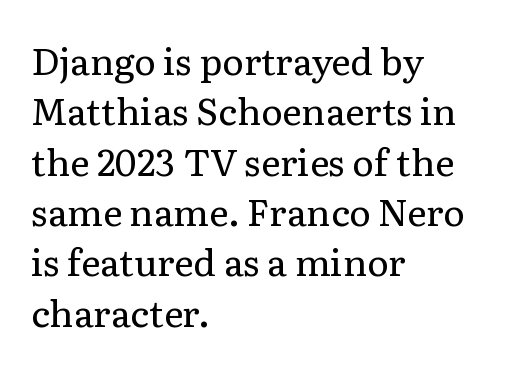
The image shows 37 px regular-weight serif type, upright; set left-aligned, normal line spacing (1.36x), normal letter spacing, not underlined; low stroke contrast and a medium x-height.
